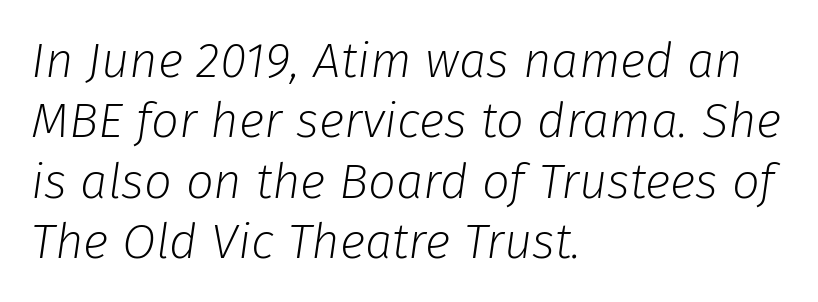
Ink coverage per letter is moderate at most. The font's italic variant was chosen for this text. This rendering features lettering with no underline. In CSS terms this would be text-align: left. Look at the tracking — it's just the regular setting, nothing added. The rendering uses natural spacing where letterforms have individual widths.
